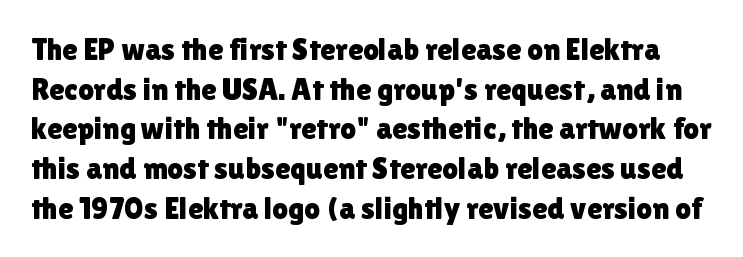
{"serif": "no", "italic": "no", "width": "normal", "x_height": "medium", "monospaced": "no", "underline": "no", "line_spacing": "normal", "line_spacing_ratio": 1.28, "letter_spacing": "normal", "letter_spacing_em": 0.0, "glyph_px": 31}
